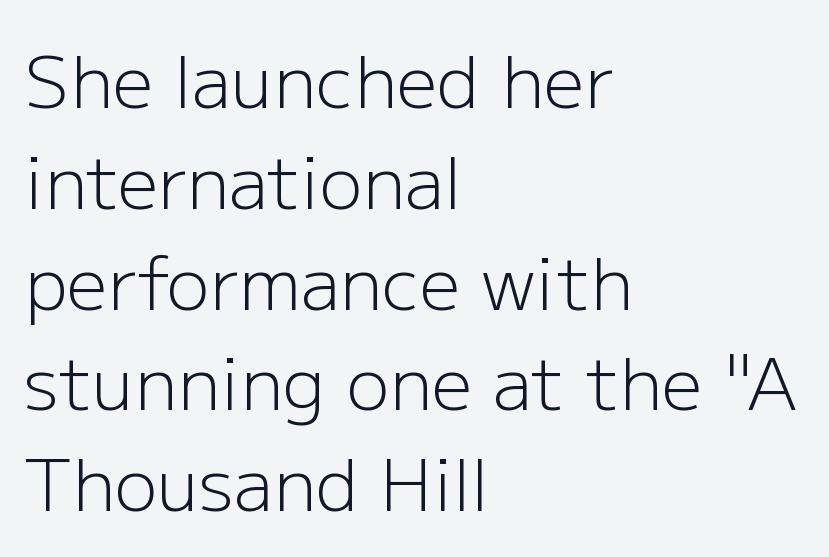
The image shows 72 px light sans-serif type, upright; set left-aligned, normal line spacing (1.4x), normal letter spacing, not underlined; low stroke contrast and a medium x-height.
